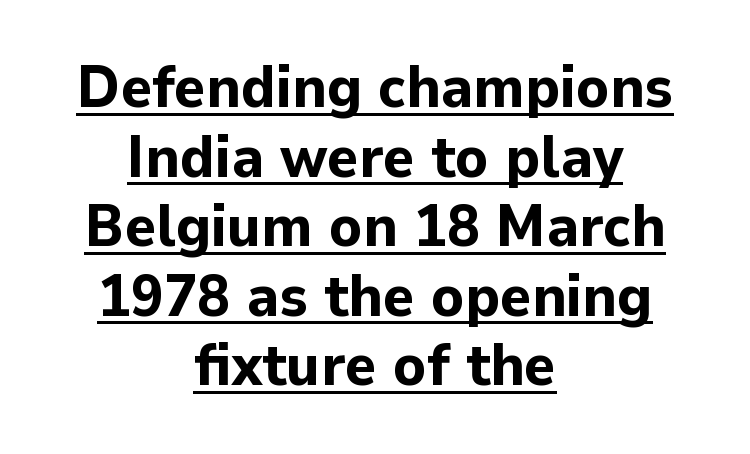
Short note: letters normally spaced. You can tell from the bare stems that sans-serif type was used. The whitespace from short lines is split evenly between both sides. The rendering uses natural spacing where letterforms have individual widths.
